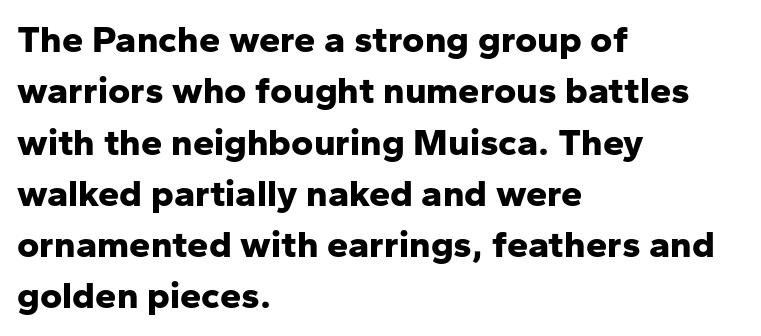
{"serif": "no", "italic": "no", "bold": "yes", "weight": "bold", "width": "normal", "stroke_contrast": "low", "x_height": "medium", "monospaced": "no", "underline": "no", "align": "left", "line_spacing": "normal", "line_spacing_ratio": 1.35, "letter_spacing": "normal", "letter_spacing_em": 0.0, "glyph_px": 38}
